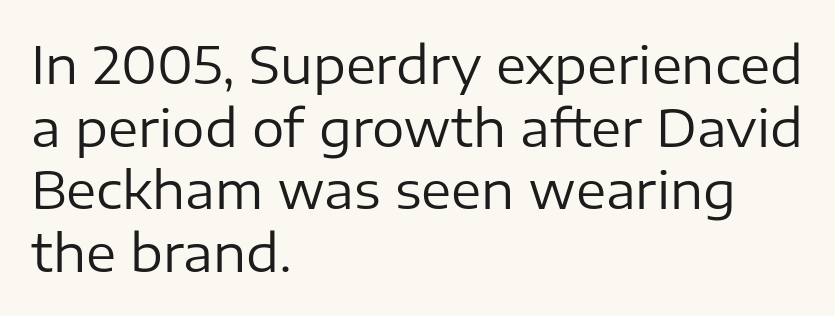
{"serif": "no", "italic": "no", "bold": "no", "weight": "regular", "width": "normal", "stroke_contrast": "low", "x_height": "medium", "monospaced": "no", "underline": "no", "align": "left", "line_spacing_ratio": 1.23, "letter_spacing": "normal", "letter_spacing_em": 0.0, "glyph_px": 51}
